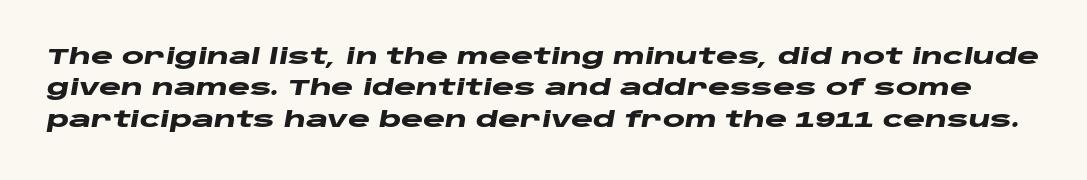
Q: Is the text bold? A: Yes.
Q: Is the text italic (slanted)? A: Yes, it leans right by about 10 degrees.
Q: Is the text underlined? A: No.
Q: Is the spacing between letters normal or unusually wide? A: Normal.
Q: Is the spacing between lines tight, normal or loose? A: Normal.
